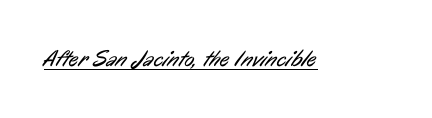
Q: Is the text bold? A: No.
Q: Is the text underlined? A: Yes.
Q: Is the spacing between letters normal or unusually wide? A: Normal.
